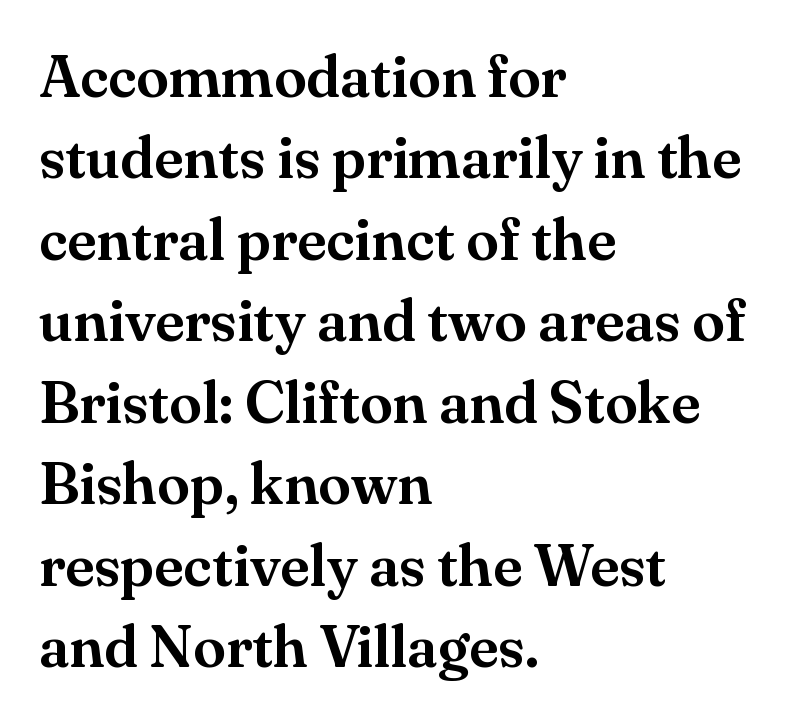
Q: Is the text italic (slanted)? A: No, it is upright.
Q: Is the typeface a serif or a sans-serif typeface? A: Serif.
Q: Is the text underlined? A: No.
Q: How is the paragraph aligned? A: Left-aligned.
Q: Is the spacing between letters normal or unusually wide? A: Normal.
Q: Is the spacing between lines tight, normal or loose? A: Normal.
Q: Width (condensed, normal, or wide)? A: Normal.
Q: Stroke contrast? A: Medium.
Q: x-height? A: Small.
Q: Monospaced? A: No.
